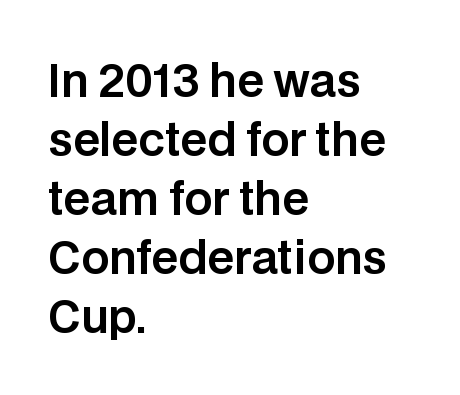
Q: Is the text italic (slanted)? A: No, it is upright.
Q: Is the typeface a serif or a sans-serif typeface? A: Sans-serif.
Q: Is the text underlined? A: No.
Q: How is the paragraph aligned? A: Left-aligned.
Q: Is the spacing between letters normal or unusually wide? A: Normal.
Q: Is the spacing between lines tight, normal or loose? A: Normal.
Q: Width (condensed, normal, or wide)? A: Normal.
Q: Stroke contrast? A: Low.
Q: x-height? A: Large.
Q: Monospaced? A: No.
